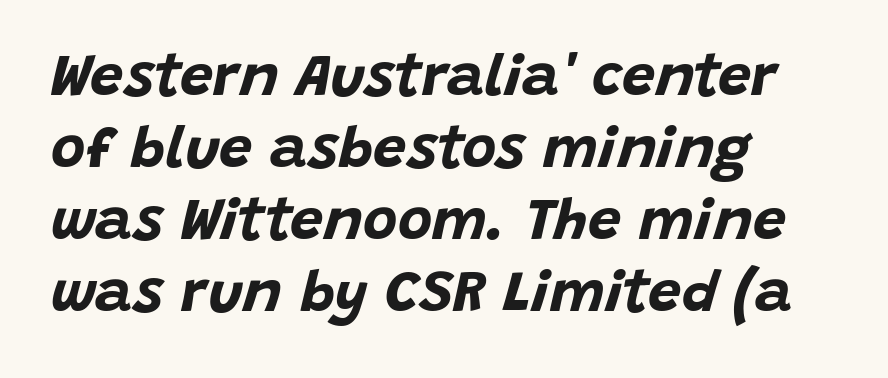
The rendering uses a bold face; every stroke is thick and dark. Line beginnings align vertically; line endings do not. The glyphs are unaccompanied by any horizontal stroke below them. Between one letter and the next there's only the usual sliver of space. Observe the lean: these are italic letterforms.
